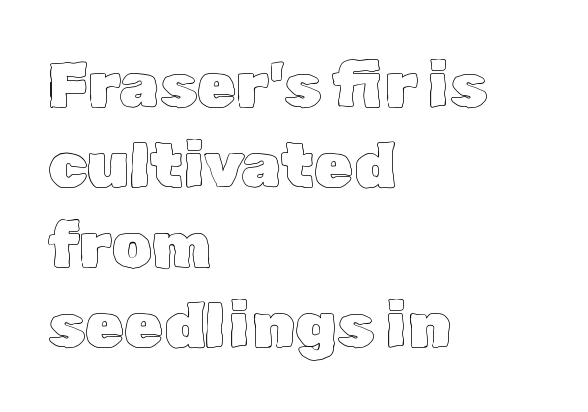
Words appear dense and cohesive because spacing is normal. Upright lettering throughout. The passage shown is not underscored anywhere. The compositor pushed each line to the left boundary.
